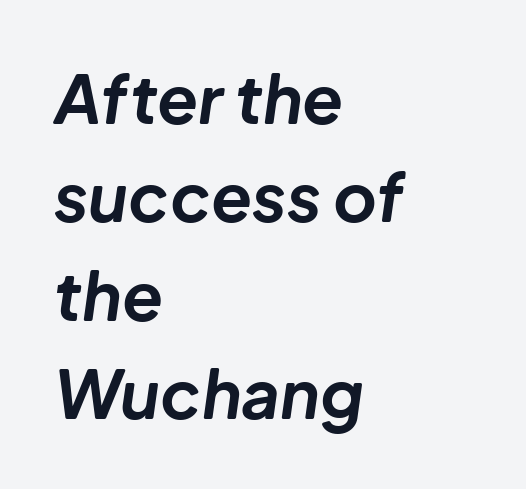
The face used here is proportionally spaced, like ordinary book or web type. This sample uses plain, unmodified letter spacing. Summary of weight: heavy, a full bold. You can tell it's italic because the verticals aren't actually vertical. Descenders hang freely into open space. Teacher's note: observe the even left margin — that is flush-left alignment.
